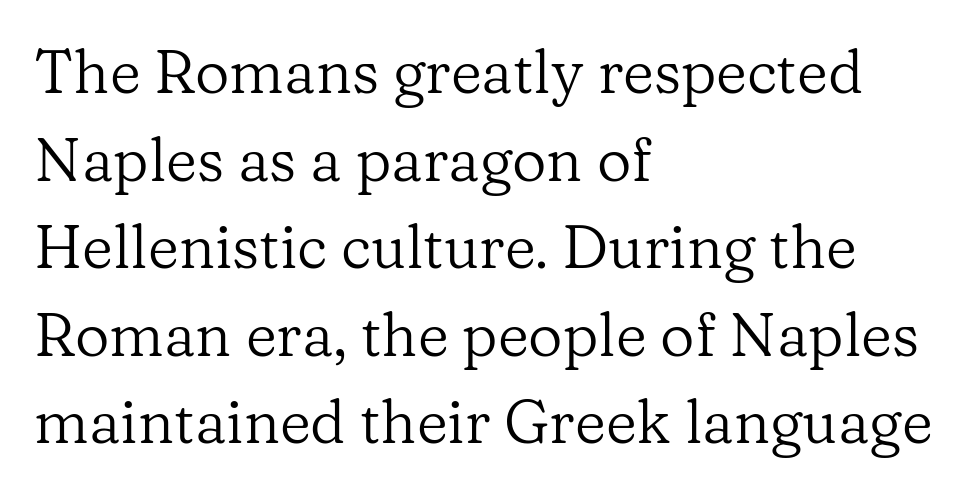
The image shows 60 px regular-weight serif type, upright; set left-aligned, normal line spacing (1.46x), normal letter spacing, not underlined; low stroke contrast and a medium x-height.
